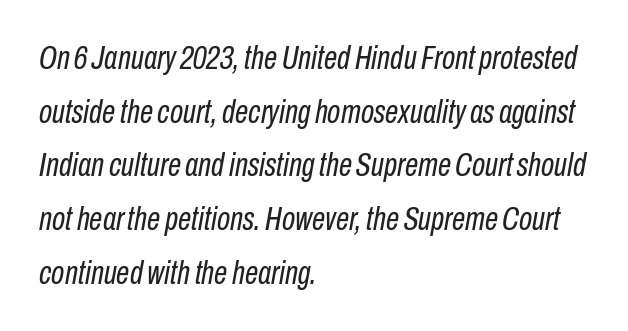
{"italic": "yes", "lean": "right", "slant_degrees": 10, "bold": "no", "weight": "regular", "width": "condensed", "stroke_contrast": "low", "x_height": "medium", "monospaced": "no", "underline": "no", "align": "left", "line_spacing": "normal", "line_spacing_ratio": 1.58, "letter_spacing": "normal", "letter_spacing_em": 0.0, "glyph_px": 34}
